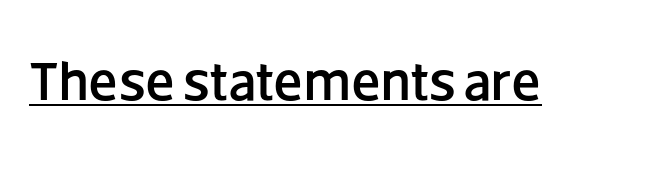
The image shows 54 px sans-serif type, upright; set normal letter spacing, underlined; low stroke contrast and a large x-height.
